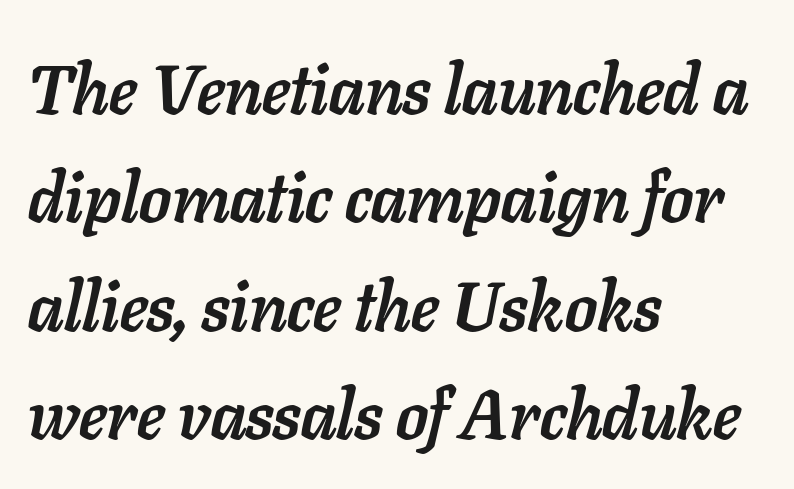
The image shows 69 px semibold type, italic (leaning right); set left-aligned, normal line spacing (1.57x), normal letter spacing, not underlined; low stroke contrast and a medium x-height.
